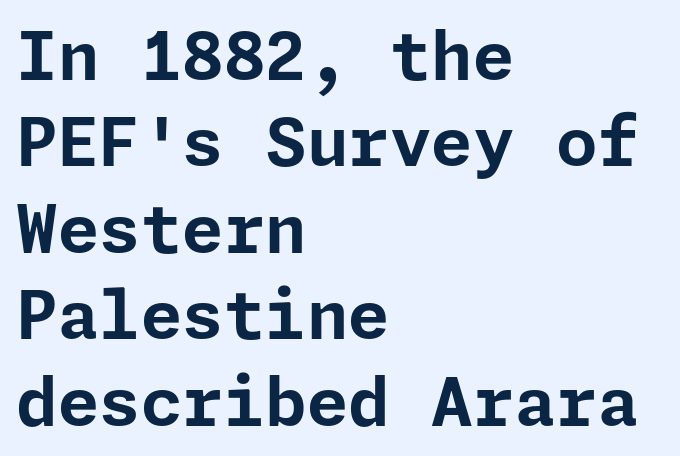
Q: Is the text bold? A: Yes.
Q: Is the text italic (slanted)? A: No, it is upright.
Q: Is the typeface a serif or a sans-serif typeface? A: Sans-serif.
Q: Is the text underlined? A: No.
Q: How is the paragraph aligned? A: Left-aligned.
Q: Is the spacing between letters normal or unusually wide? A: Normal.
Q: Is the spacing between lines tight, normal or loose? A: Normal.
Q: Width (condensed, normal, or wide)? A: Normal.
Q: Stroke contrast? A: Low.
Q: x-height? A: Medium.
